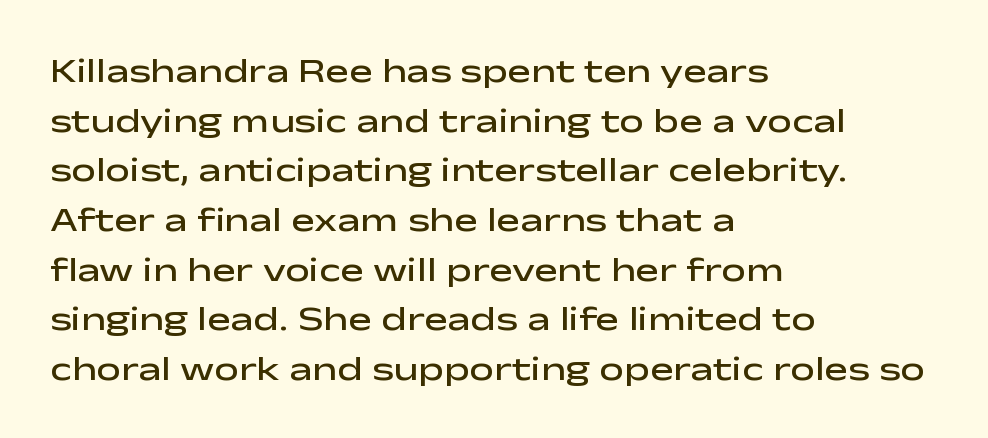
Summary of vertical rhythm: regular, with standard interline spacing. Posture: vertical. The glyphs have the mass of a demibold cut, below bold. Is the block centered? No — it sits flush against the left margin. Spacing verdict: proportional, widths tailored to each character.
